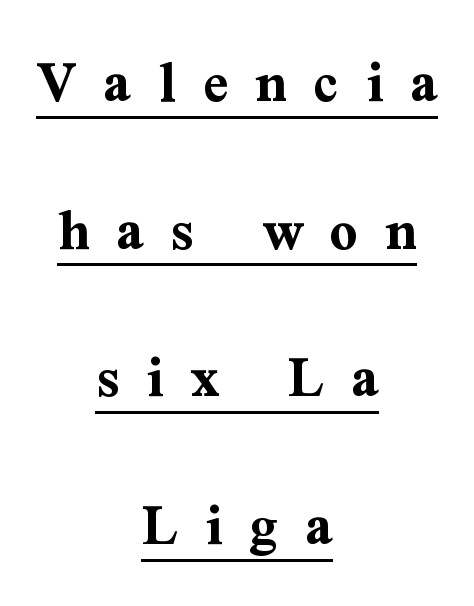
Do the characters align in a grid? No, the font is proportional. Bold? Absolutely — the strokes are thick and heavy. The specimen reads as upright at a glance. Stroke terminals: seriffed. The string is rendered with underlining switched on. Is the block centered? Yes — each line is placed symmetrically about the middle.
